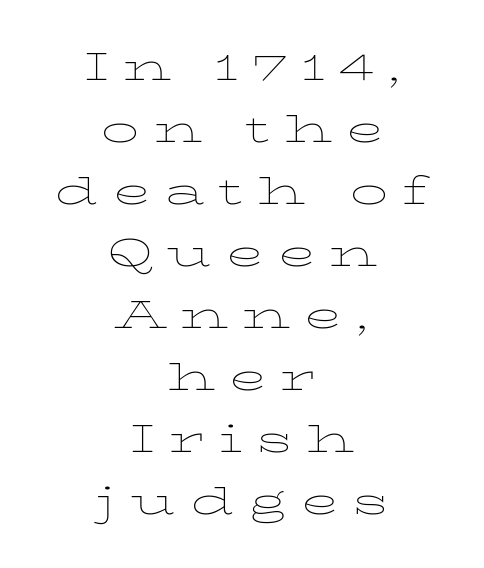
The image shows 38 px thin, wide serif type, upright; set centered, normal line spacing (1.63x), unusually wide letter spacing (+0.36 em), not underlined; low stroke contrast and a medium x-height.
